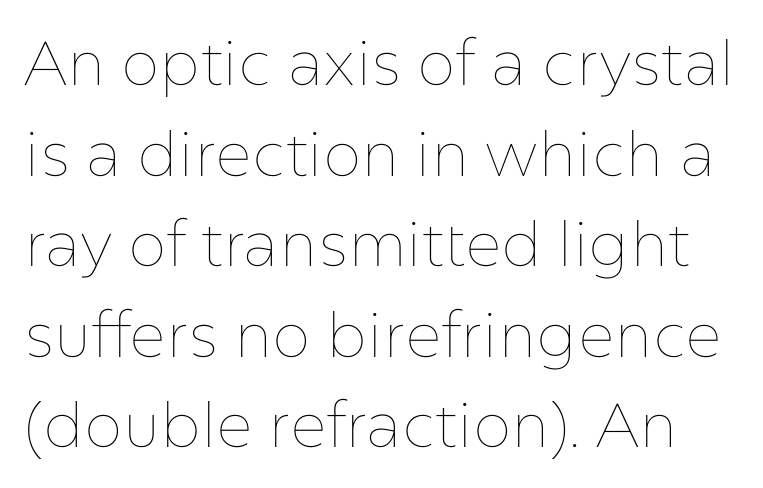
Q: Is the text bold? A: No.
Q: Is the text italic (slanted)? A: No, it is upright.
Q: Is the text underlined? A: No.
Q: Is the spacing between letters normal or unusually wide? A: Normal.
Q: Is the spacing between lines tight, normal or loose? A: Normal.
Q: Width (condensed, normal, or wide)? A: Normal.
Q: Stroke contrast? A: Low.
Q: x-height? A: Medium.
Q: Monospaced? A: No.
